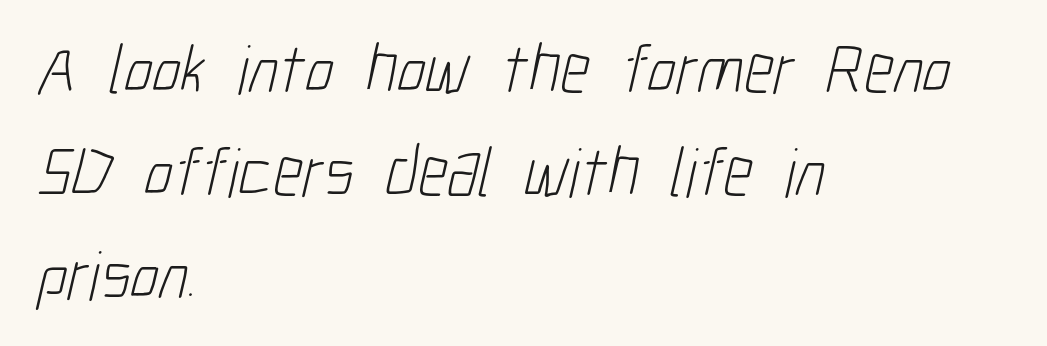
{"serif": "no", "bold": "no", "weight": "light", "width": "condensed", "stroke_contrast": "low", "x_height": "medium", "monospaced": "no", "underline": "no", "align": "left", "line_spacing": "normal", "line_spacing_ratio": 1.47, "letter_spacing": "normal", "letter_spacing_em": 0.0, "glyph_px": 70}
